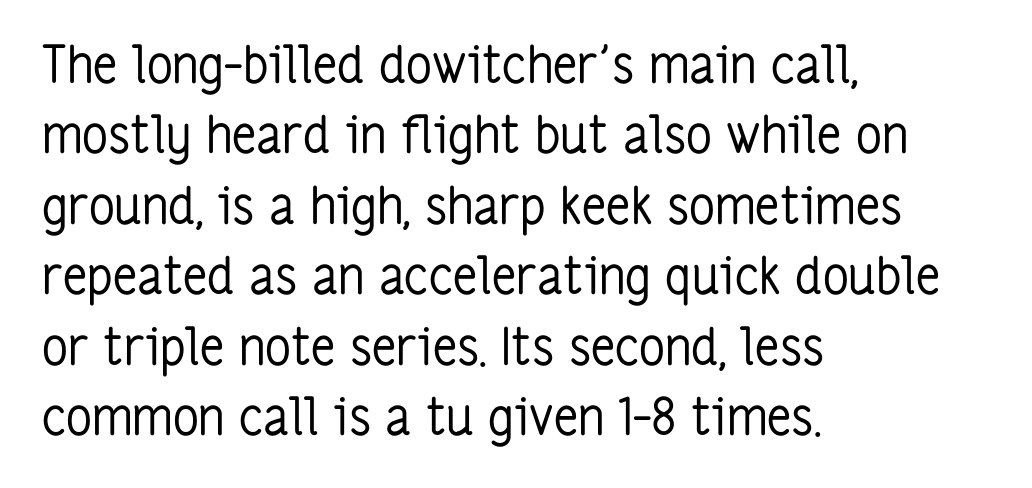
Q: Is the text bold? A: No.
Q: Is the text italic (slanted)? A: No, it is upright.
Q: Is the typeface a serif or a sans-serif typeface? A: Sans-serif.
Q: Is the text underlined? A: No.
Q: How is the paragraph aligned? A: Left-aligned.
Q: Is the spacing between letters normal or unusually wide? A: Normal.
Q: Is the spacing between lines tight, normal or loose? A: Normal.
Q: Width (condensed, normal, or wide)? A: Condensed.
Q: Stroke contrast? A: Low.
Q: x-height? A: Medium.
Q: Monospaced? A: No.
